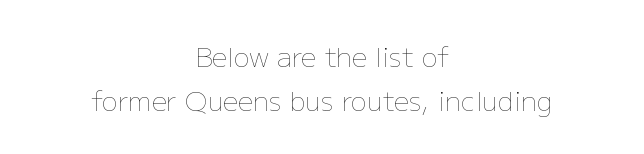
Q: Is the text bold? A: No.
Q: Is the text italic (slanted)? A: No, it is upright.
Q: Is the text underlined? A: No.
Q: How is the paragraph aligned? A: Centered.
Q: Is the spacing between letters normal or unusually wide? A: Normal.
Q: Is the spacing between lines tight, normal or loose? A: Normal.
